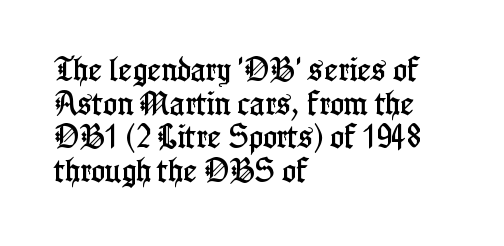
The zone under the glyphs is completely vacant. Line starts are locked; line ends wander. Look at the tracking — it's just the regular setting, nothing added. Horizontal bands of white between lines are of average thickness.
